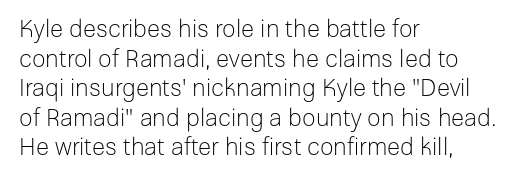
Q: Is the text bold? A: No.
Q: Is the text italic (slanted)? A: No, it is upright.
Q: Is the text underlined? A: No.
Q: How is the paragraph aligned? A: Left-aligned.
Q: Is the spacing between letters normal or unusually wide? A: Normal.
